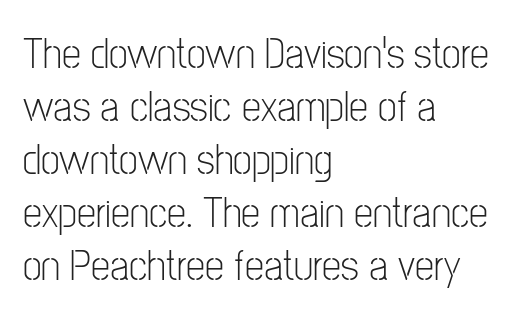
The image shows 43 px light, condensed sans-serif type, upright; set left-aligned, line spacing 1.23x, normal letter spacing, not underlined; low stroke contrast and a medium x-height.
